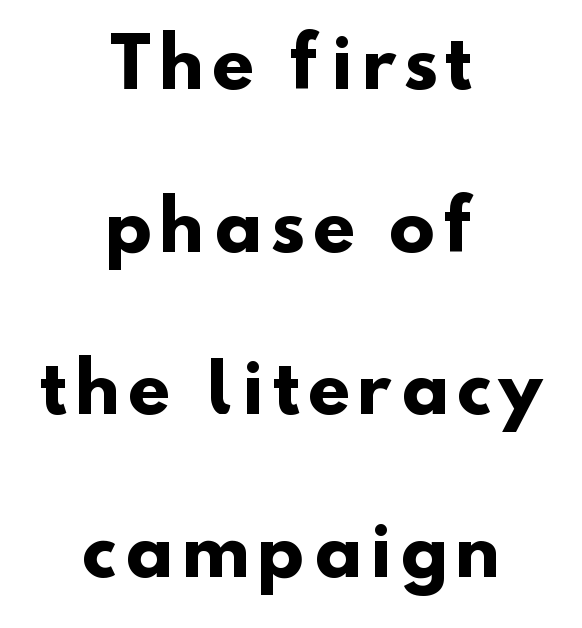
Summary of weight: heavy, a full bold. Airy leading. The zone under the glyphs is completely vacant. Here the designer chose a conventional face with non-uniform glyph widths. Unlike a traditional serif, this face leaves its strokes unadorned. Both edges are ragged and mirror each other, which tells us the setting is centered.
